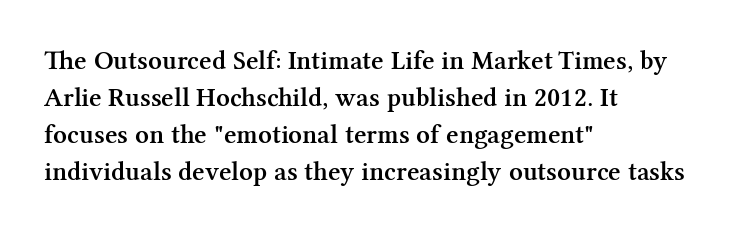
The image shows 27 px text type, upright; set left-aligned, normal line spacing (1.37x), normal letter spacing, not underlined.
